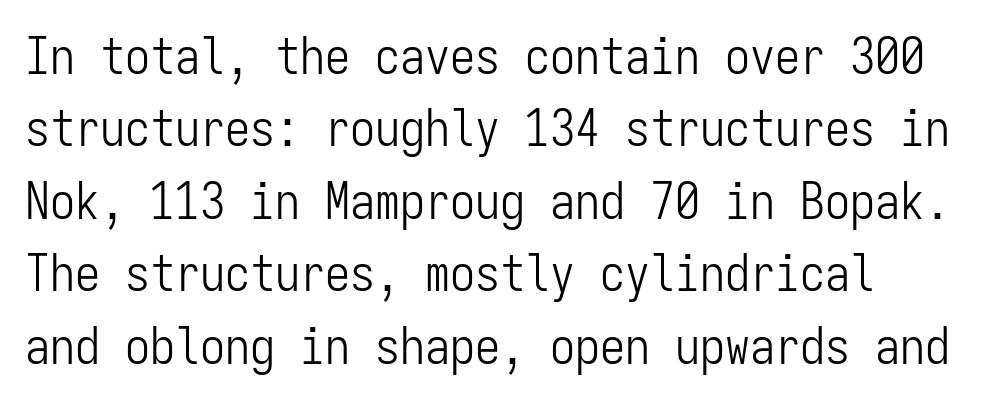
The face used here is monospaced, like something from a code editor. The line texture is even and compact thanks to regular tracking. Vertical stems look standard width or narrower in stroke. Is there much room between lines? A standard amount, neither cramped nor airy. The typography opts for an upright posture over an oblique one. A sans-serif font was chosen for this passage.
